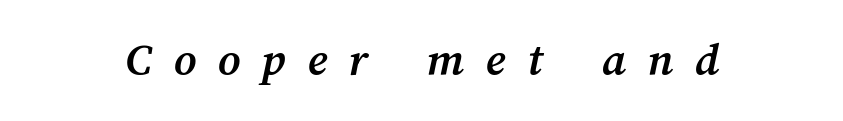
How heavy is the stroke? Heavy — this is a bold. Honestly, there is no underline to notice here at all. Think of a printed novel: that variable character pitch is what you see here. Short note: letters widely spaced.
